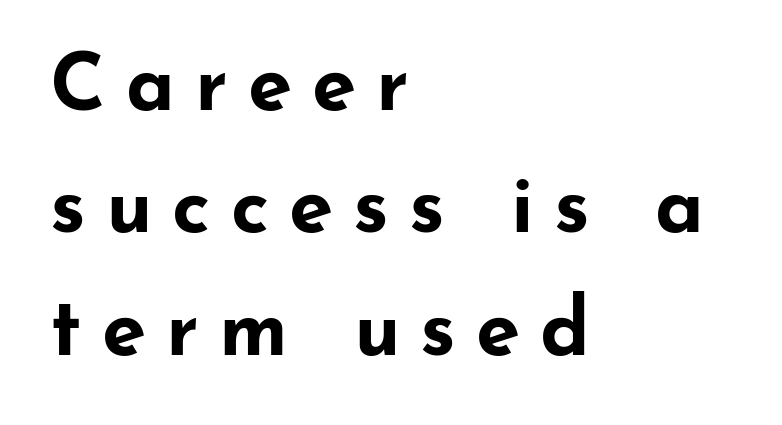
The glyphs have the mass of a bold cut. Honestly, the letter spacing is so wide it's the main thing you notice. Any mark beneath the type? The region is blank. Vertical strokes here are truly vertical. These lines stack with their left ends in a neat column.
